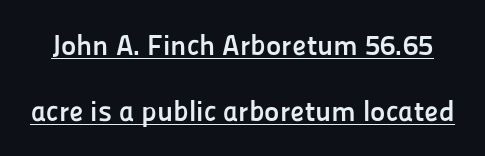
{"serif": "no", "italic": "no", "bold": "yes", "weight": "semibold", "width": "normal", "stroke_contrast": "low", "x_height": "medium", "monospaced": "no", "underline": "yes", "line_spacing": "loose", "line_spacing_ratio": 2.28, "letter_spacing": "normal", "letter_spacing_em": 0.0, "glyph_px": 29}
